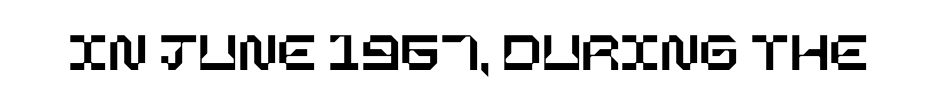
Short note: letters normally spaced. Does the lettering tilt? It doesn't — this is upright. The foot of each line stays bare and open.
